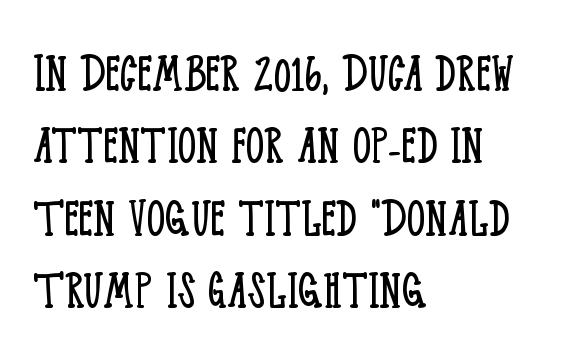
Q: Is the text bold? A: No.
Q: Is the text italic (slanted)? A: No, it is upright.
Q: Is the typeface a serif or a sans-serif typeface? A: Serif.
Q: Is the text underlined? A: No.
Q: How is the paragraph aligned? A: Left-aligned.
Q: Is the spacing between letters normal or unusually wide? A: Normal.
Q: Is the spacing between lines tight, normal or loose? A: Normal.
Q: Width (condensed, normal, or wide)? A: Condensed.
Q: Stroke contrast? A: Low.
Q: x-height? A: Large.
Q: Monospaced? A: No.
